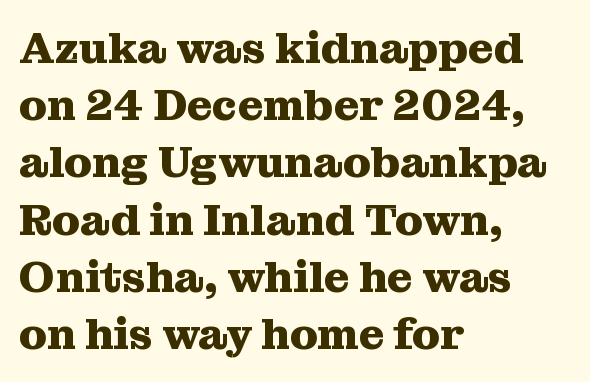
The image shows 44 px heavy serif type, upright; set left-aligned, normal line spacing (1.3x), normal letter spacing, not underlined; medium stroke contrast and a medium x-height.
